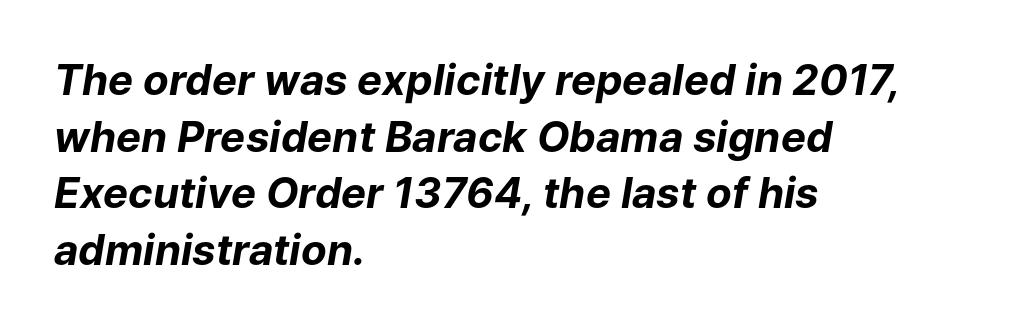
Q: Is the text bold? A: Yes.
Q: Is the text italic (slanted)? A: Yes, it leans right by about 9 degrees.
Q: Is the text underlined? A: No.
Q: How is the paragraph aligned? A: Left-aligned.
Q: Is the spacing between letters normal or unusually wide? A: Normal.
Q: Is the spacing between lines tight, normal or loose? A: Normal.
Q: Width (condensed, normal, or wide)? A: Normal.
Q: Stroke contrast? A: Low.
Q: x-height? A: Medium.
Q: Monospaced? A: No.
